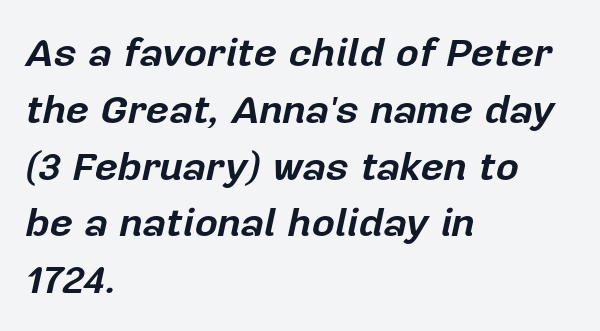
There's an unmistakable incline to the writing here. If you measured baseline to baseline, you'd find a middling distance. Underlining? Definitely not there. You'd pick this weight for a headline — it's a proper bold. Think of a printed novel: that variable character pitch is what you see here. Observe the ordinary spacing: letters are neighbours, not strangers.
